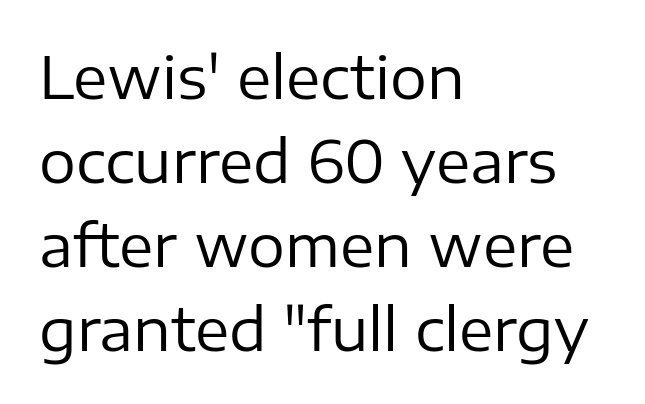
The image shows 58 px regular-weight sans-serif type, upright; set left-aligned, normal line spacing (1.45x), normal letter spacing, not underlined; low stroke contrast and a medium x-height.
